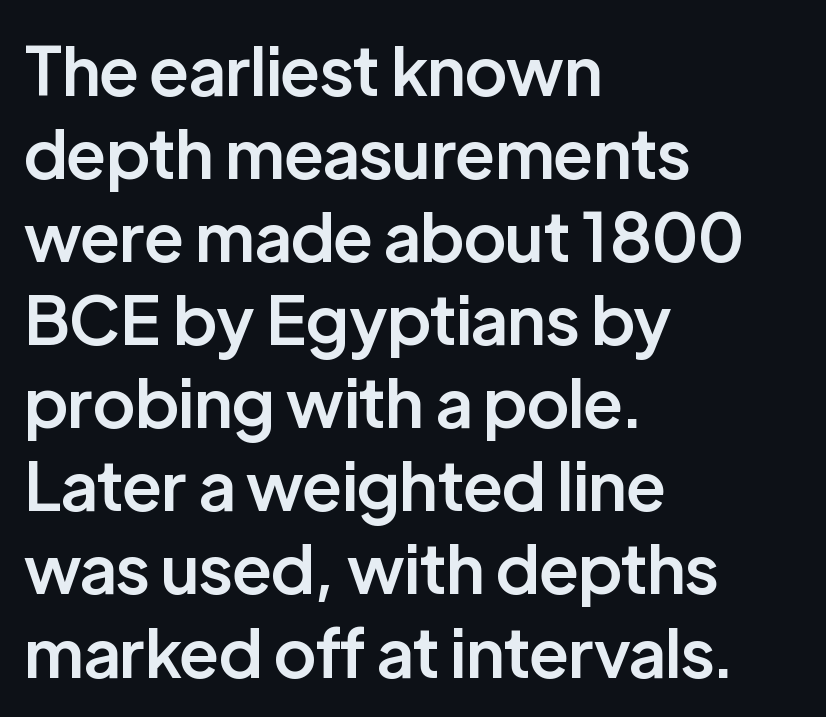
{"serif": "no", "italic": "no", "bold": "semi", "weight": "semibold", "width": "normal", "stroke_contrast": "low", "x_height": "medium", "monospaced": "no", "underline": "no", "align": "left", "line_spacing_ratio": 1.24, "letter_spacing": "normal", "letter_spacing_em": 0.0, "glyph_px": 67}
